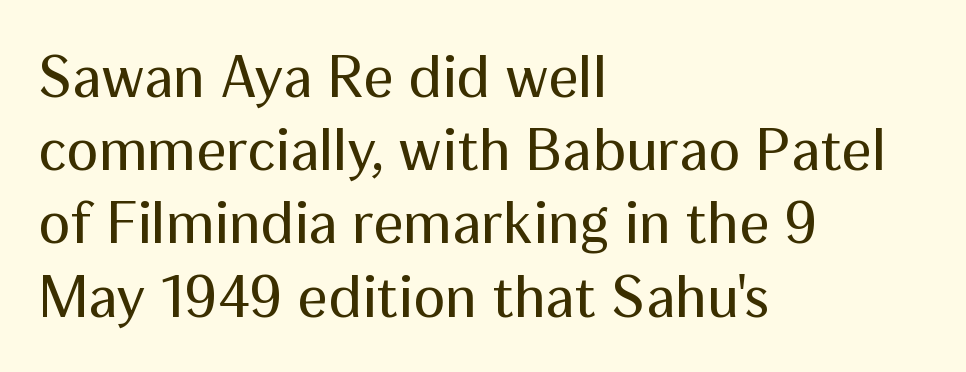
{"serif": "no", "italic": "no", "bold": "no", "weight": "regular", "width": "normal", "stroke_contrast": "medium", "x_height": "medium", "monospaced": "no", "underline": "no", "align": "left", "line_spacing_ratio": 1.22, "letter_spacing": "normal", "letter_spacing_em": 0.0, "glyph_px": 60}
